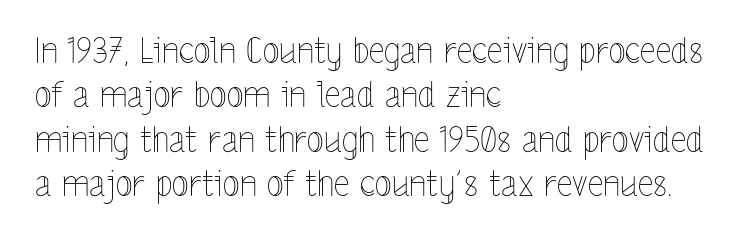
Characters follow at the spacing the type designer built in. The rendering uses natural spacing where letterforms have individual widths. Type without underlining. Caption: face not bold, strokes unweighted. Notice how the passage keeps a crisp vertical edge on the left only. Leading: standard.
